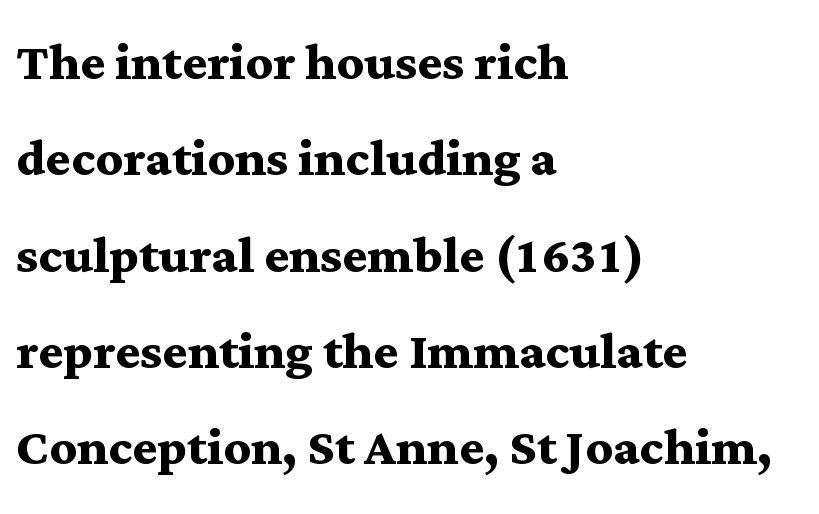
Q: Is the text bold? A: Yes.
Q: Is the text italic (slanted)? A: No, it is upright.
Q: Is the typeface a serif or a sans-serif typeface? A: Serif.
Q: Is the text underlined? A: No.
Q: How is the paragraph aligned? A: Left-aligned.
Q: Is the spacing between letters normal or unusually wide? A: Normal.
Q: Is the spacing between lines tight, normal or loose? A: Normal.
Q: Width (condensed, normal, or wide)? A: Wide.
Q: Stroke contrast? A: Medium.
Q: x-height? A: Medium.
Q: Monospaced? A: No.
